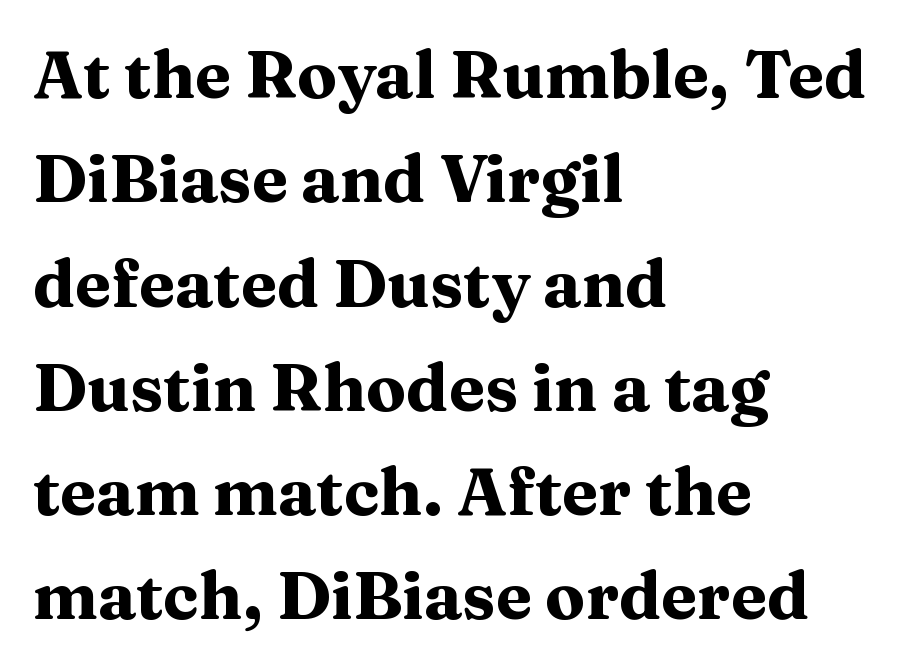
{"serif": "yes", "italic": "no", "bold": "yes", "weight": "heavy", "width": "wide", "stroke_contrast": "medium", "x_height": "medium", "monospaced": "no", "underline": "no", "align": "left", "line_spacing": "normal", "line_spacing_ratio": 1.58, "letter_spacing": "normal", "letter_spacing_em": 0.0, "glyph_px": 66}
